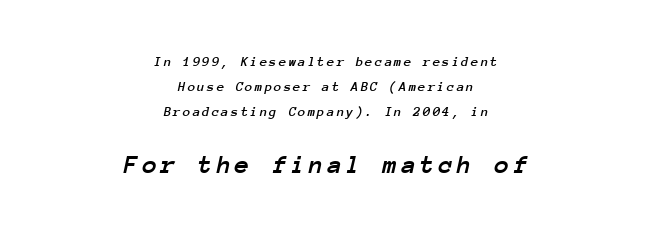
Both edges are ragged and mirror each other, which tells us the setting is centered. The lower block of text is set noticeably larger than the block above it. Slanted lettering throughout. Bare-footed words on every line.
